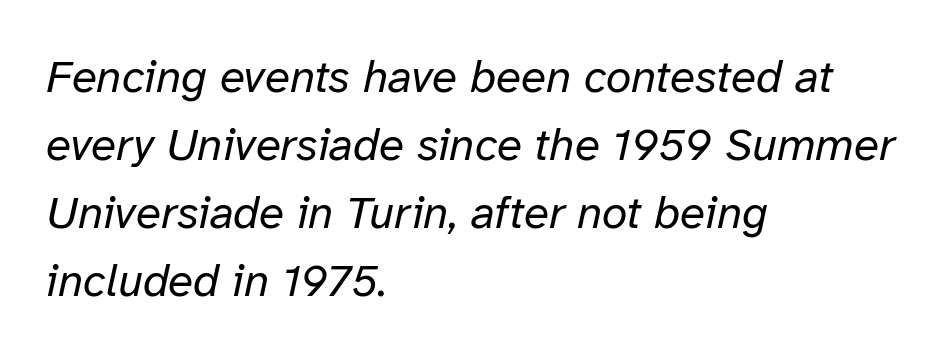
The image shows 46 px regular-weight type, italic (leaning right); set left-aligned, normal line spacing (1.48x), normal letter spacing, not underlined; low stroke contrast and a medium x-height.
